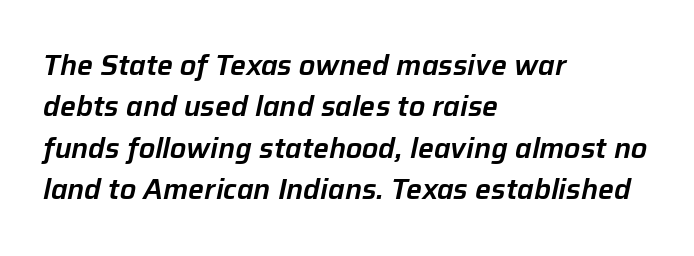
The image shows 28 px text type, italic (leaning right); set left-aligned, normal line spacing (1.48x), normal letter spacing, not underlined; low stroke contrast and a medium x-height.
